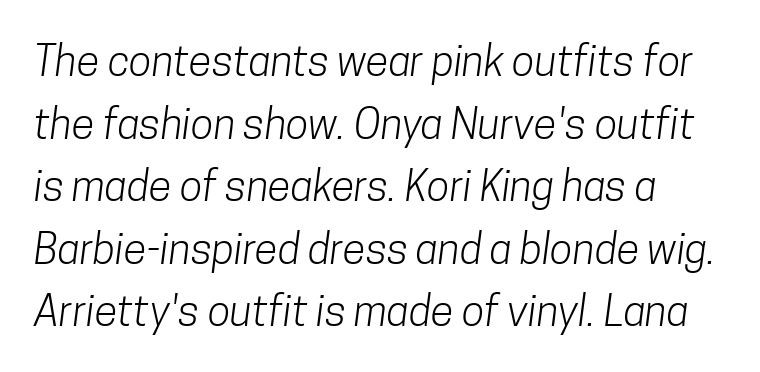
{"serif": "no", "bold": "no", "weight": "light", "width": "condensed", "stroke_contrast": "low", "x_height": "medium", "monospaced": "no", "underline": "no", "align": "left", "line_spacing": "normal", "line_spacing_ratio": 1.49, "letter_spacing": "normal", "letter_spacing_em": 0.0, "glyph_px": 42}
